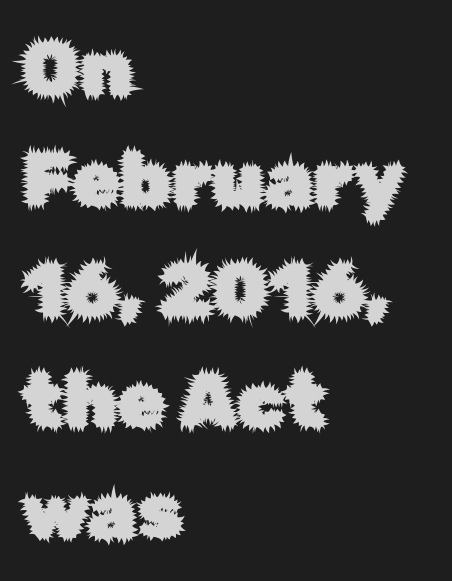
Q: Is the text italic (slanted)? A: No, it is upright.
Q: Is the typeface a serif or a sans-serif typeface? A: Sans-serif.
Q: Is the text underlined? A: No.
Q: How is the paragraph aligned? A: Left-aligned.
Q: Is the spacing between letters normal or unusually wide? A: Normal.
Q: Is the spacing between lines tight, normal or loose? A: Normal.
Q: Width (condensed, normal, or wide)? A: Normal.
Q: Stroke contrast? A: Low.
Q: x-height? A: Medium.
Q: Monospaced? A: No.
